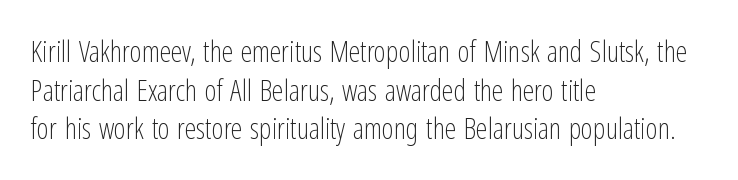
The space directly below the letters is spotless. Standard letterfit; no display-style spreading of the glyphs. The specimen reads as upright at a glance. The letters advance in unequal steps, a hallmark of proportional type.
